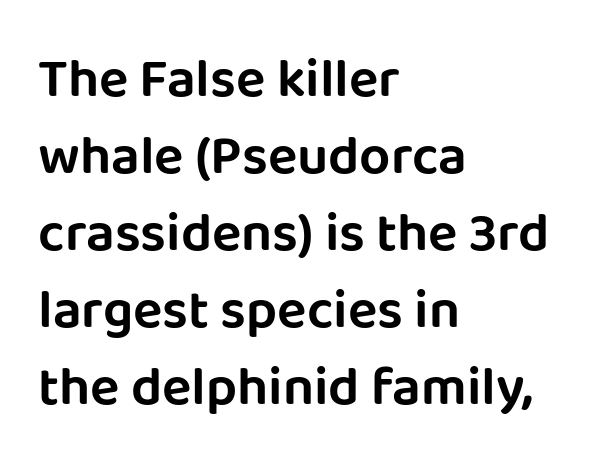
Q: Is the text italic (slanted)? A: No, it is upright.
Q: Is the typeface a serif or a sans-serif typeface? A: Sans-serif.
Q: Is the text underlined? A: No.
Q: How is the paragraph aligned? A: Left-aligned.
Q: Is the spacing between letters normal or unusually wide? A: Normal.
Q: Is the spacing between lines tight, normal or loose? A: Normal.
Q: Width (condensed, normal, or wide)? A: Normal.
Q: Stroke contrast? A: Low.
Q: x-height? A: Large.
Q: Monospaced? A: No.
